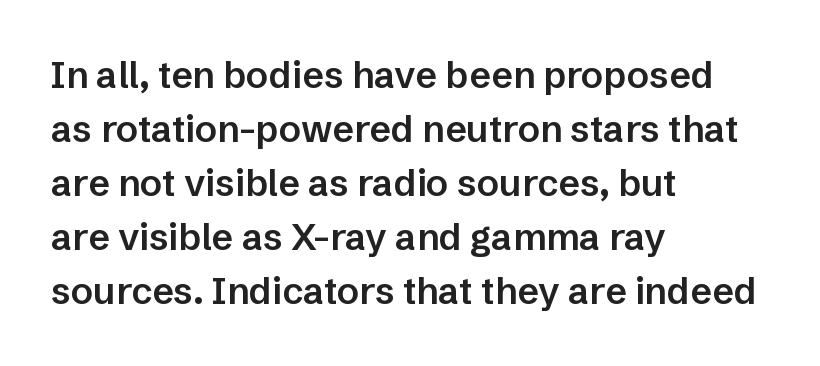
Q: Is the text bold? A: Semi-bold.
Q: Is the text italic (slanted)? A: No, it is upright.
Q: Is the typeface a serif or a sans-serif typeface? A: Sans-serif.
Q: Is the text underlined? A: No.
Q: How is the paragraph aligned? A: Left-aligned.
Q: Is the spacing between letters normal or unusually wide? A: Normal.
Q: Is the spacing between lines tight, normal or loose? A: Normal.
Q: Width (condensed, normal, or wide)? A: Normal.
Q: Stroke contrast? A: Low.
Q: x-height? A: Medium.
Q: Monospaced? A: No.
